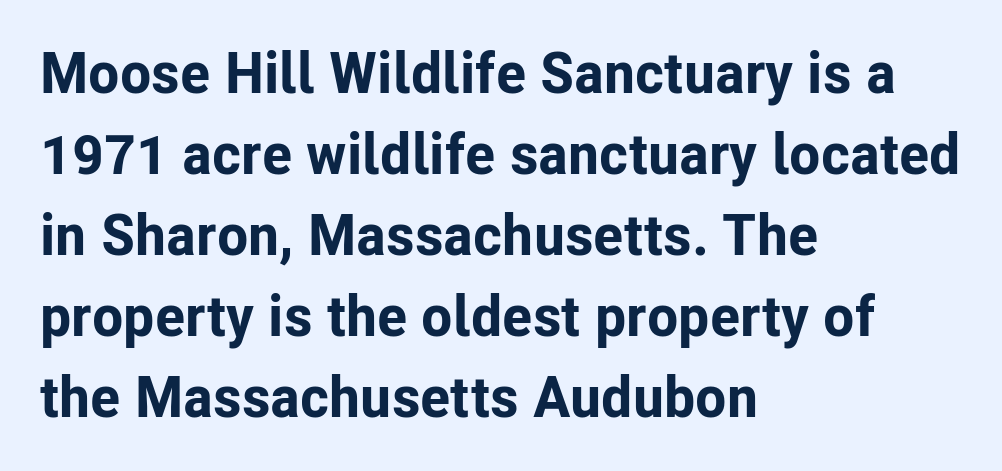
Q: Is the text bold? A: Yes.
Q: Is the text italic (slanted)? A: No, it is upright.
Q: Is the typeface a serif or a sans-serif typeface? A: Sans-serif.
Q: Is the text underlined? A: No.
Q: How is the paragraph aligned? A: Left-aligned.
Q: Is the spacing between letters normal or unusually wide? A: Normal.
Q: Is the spacing between lines tight, normal or loose? A: Normal.
Q: Width (condensed, normal, or wide)? A: Normal.
Q: Stroke contrast? A: Low.
Q: x-height? A: Medium.
Q: Monospaced? A: No.
